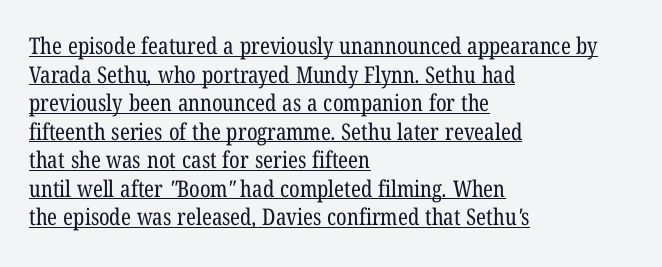
{"bold": "no", "underline": "yes", "align": "left", "line_spacing_ratio": 1.24, "letter_spacing": "normal", "letter_spacing_em": 0.0, "glyph_px": 23}
